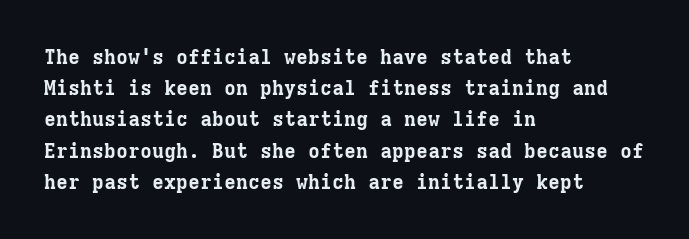
{"italic": "no", "bold": "yes", "underline": "no", "align": "left", "line_spacing": "normal", "line_spacing_ratio": 1.56, "letter_spacing": "normal", "letter_spacing_em": 0.0, "glyph_px": 20}
